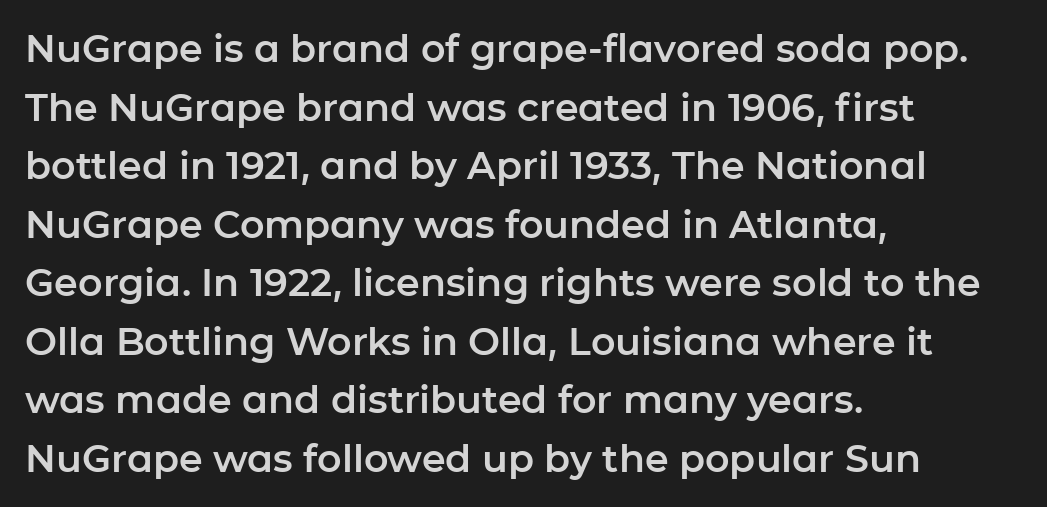
Where is the straight margin? On the left. One glance says typical: line gaps are just what's usual. Is this a fixed-width face? No — the glyphs have proportional, varying widths. A sans-serif font was chosen for this passage. Decoration check: the copy has no underline. No italicization has been applied; the sample stays upright.
